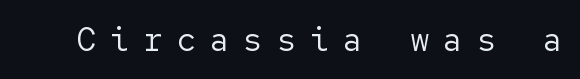
Q: Is the text bold? A: No.
Q: Is the text italic (slanted)? A: No, it is upright.
Q: Is the typeface a serif or a sans-serif typeface? A: Sans-serif.
Q: Is the text underlined? A: No.
Q: Is the spacing between letters normal or unusually wide? A: Unusually wide.
Q: Width (condensed, normal, or wide)? A: Normal.
Q: Stroke contrast? A: Low.
Q: x-height? A: Medium.
